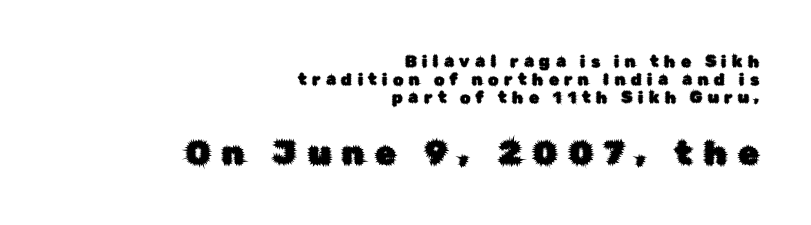
{"serif": "no", "italic": "no", "width": "normal", "stroke_contrast": "low", "x_height": "medium", "monospaced": "no", "underline": "no", "align": "right", "line_spacing": "tight", "line_spacing_ratio": 1.13, "letter_spacing": "wide", "letter_spacing_em": 0.35, "larger_block": "second", "size_ratio": 2.06, "glyph_px": 33}
